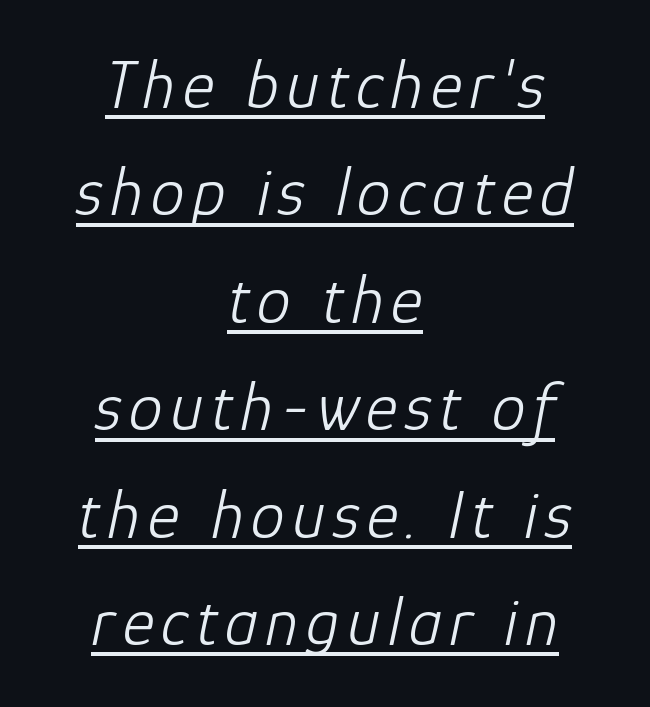
{"italic": "yes", "lean": "right", "slant_degrees": 12, "bold": "no", "weight": "light", "width": "normal", "stroke_contrast": "low", "x_height": "medium", "monospaced": "no", "underline": "yes", "align": "center", "line_spacing": "normal", "line_spacing_ratio": 1.58, "glyph_px": 68}
